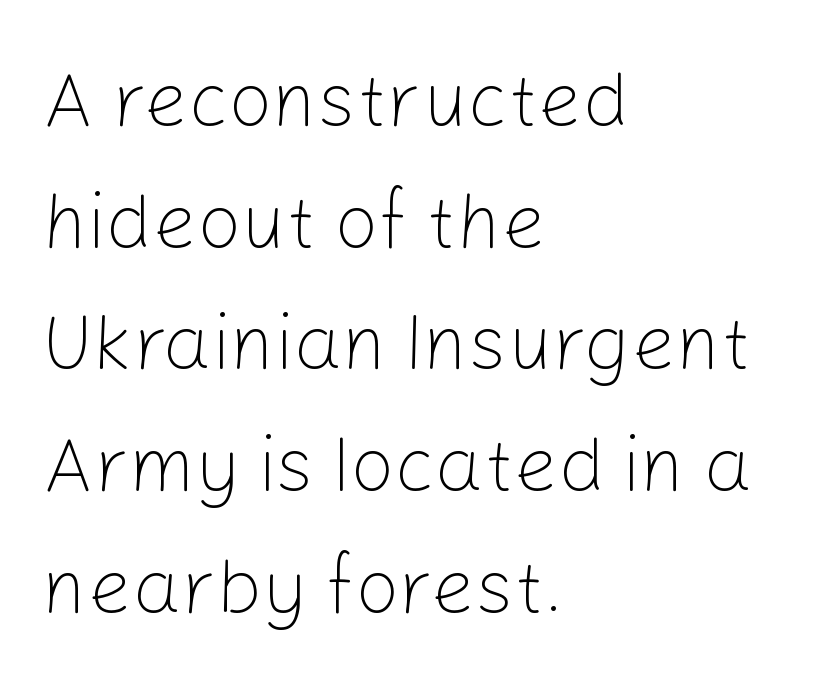
The image shows 77 px light sans-serif type, upright; set left-aligned, normal line spacing (1.58x), normal letter spacing, not underlined; low stroke contrast and a medium x-height.
